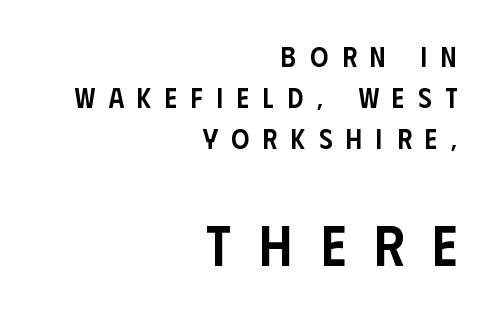
{"serif": "no", "italic": "no", "bold": "semi", "weight": "semibold", "width": "condensed", "stroke_contrast": "low", "x_height": "large", "monospaced": "no", "underline": "no", "align": "right", "line_spacing": "normal", "line_spacing_ratio": 1.47, "letter_spacing": "wide", "letter_spacing_em": 0.49, "larger_block": "second", "size_ratio": 2.04, "glyph_px": 57}
